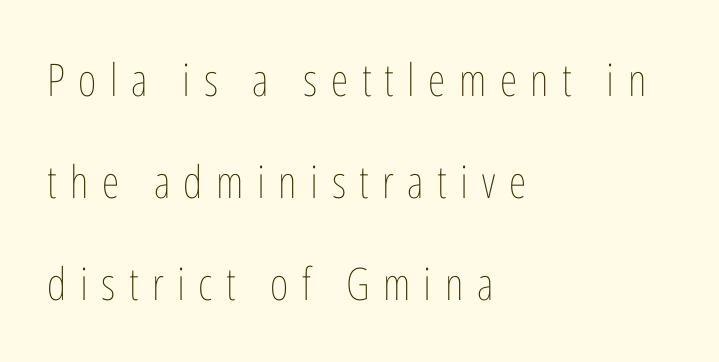
The image shows 45 px thin, condensed type, upright; set left-aligned, loose line spacing (2.27x), unusually wide letter spacing (+0.3 em), not underlined; low stroke contrast and a medium x-height.
